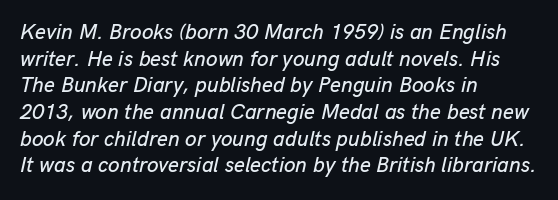
{"italic": "yes", "lean": "right", "slant_degrees": 13, "underline": "no", "align": "left", "line_spacing": "normal", "line_spacing_ratio": 1.27, "letter_spacing": "normal", "letter_spacing_em": 0.0, "glyph_px": 21}
